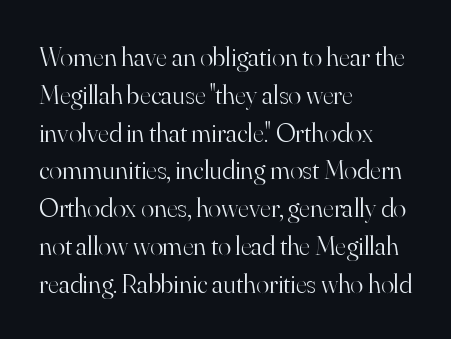
{"italic": "no", "bold": "no", "underline": "no", "align": "left", "line_spacing": "normal", "line_spacing_ratio": 1.4, "letter_spacing": "normal", "letter_spacing_em": 0.0, "glyph_px": 27}
